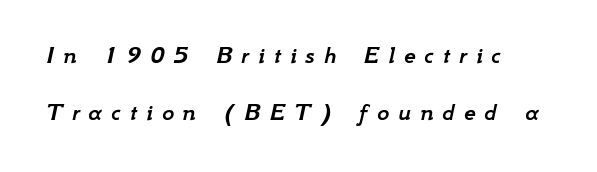
Does the leading feel generous? Absolutely, it's lavish. Bare-footed words on every line. Spacing between characters has been opened up far beyond the box default. In terms of posture, this sample is oblique.
